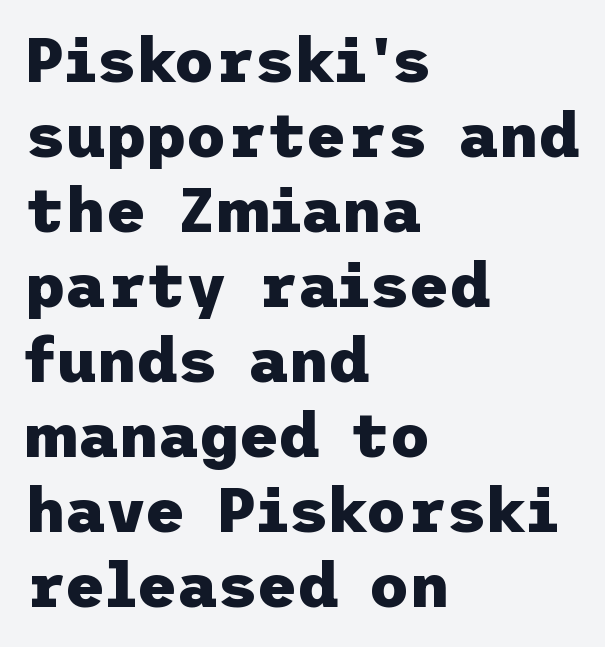
The image shows 62 px heavy sans-serif type, upright; set left-aligned, line spacing 1.21x, normal letter spacing, not underlined; low stroke contrast and a medium x-height.
